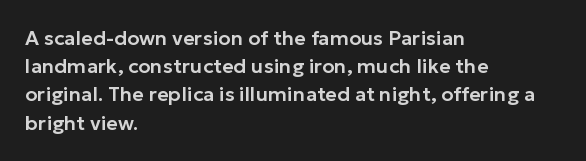
{"italic": "no", "underline": "no", "align": "left", "line_spacing": "normal", "line_spacing_ratio": 1.41, "letter_spacing": "normal", "letter_spacing_em": 0.0, "glyph_px": 20}
